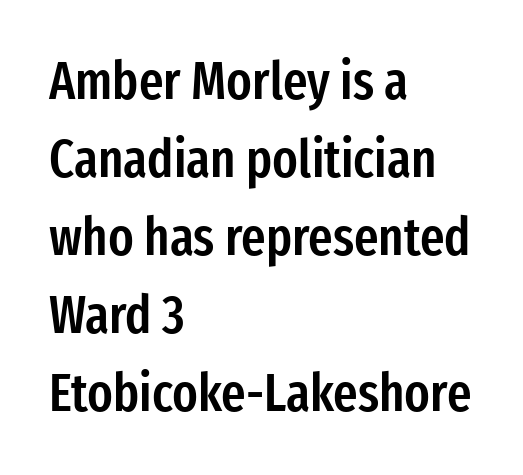
Q: Is the text bold? A: Semi-bold.
Q: Is the text italic (slanted)? A: No, it is upright.
Q: Is the typeface a serif or a sans-serif typeface? A: Sans-serif.
Q: Is the text underlined? A: No.
Q: How is the paragraph aligned? A: Left-aligned.
Q: Is the spacing between letters normal or unusually wide? A: Normal.
Q: Is the spacing between lines tight, normal or loose? A: Normal.
Q: Width (condensed, normal, or wide)? A: Condensed.
Q: Stroke contrast? A: Low.
Q: x-height? A: Medium.
Q: Monospaced? A: No.
